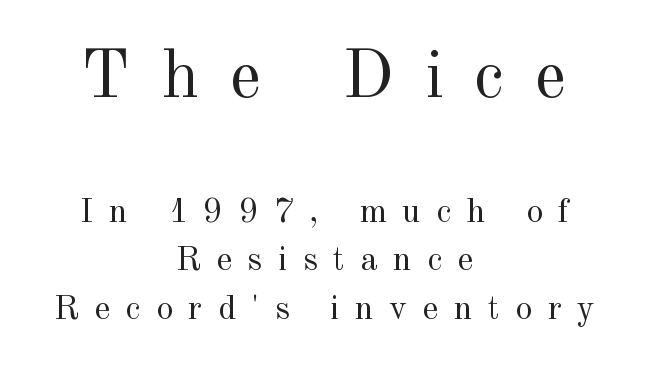
{"serif": "yes", "italic": "no", "bold": "no", "weight": "regular", "width": "normal", "x_height": "small", "monospaced": "no", "underline": "no", "align": "center", "line_spacing": "normal", "line_spacing_ratio": 1.42, "letter_spacing": "wide", "letter_spacing_em": 0.46, "larger_block": "first", "size_ratio": 2.0, "glyph_px": 68}
